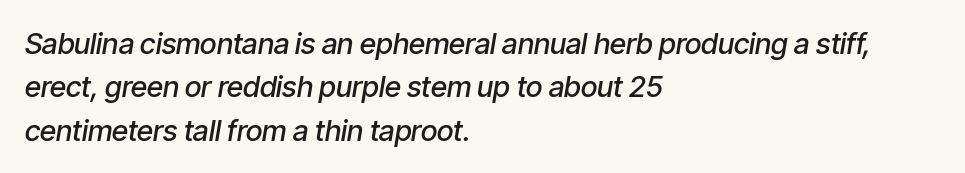
The image shows 29 px semibold, condensed type, italic (leaning right); set left-aligned, normal line spacing (1.5x), normal letter spacing, not underlined; low stroke contrast and a medium x-height.
